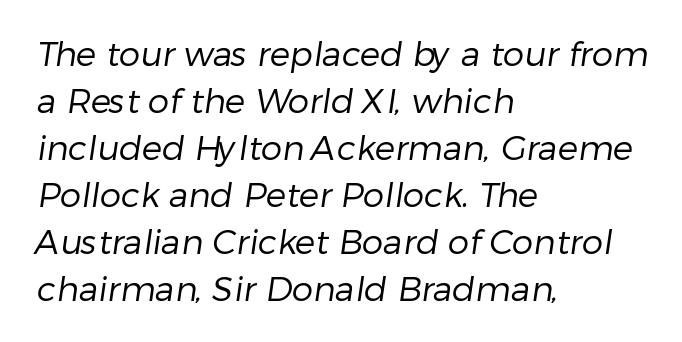
The image shows 34 px regular-weight sans-serif type; set left-aligned, normal line spacing (1.38x), normal letter spacing, not underlined; low stroke contrast and a medium x-height.
